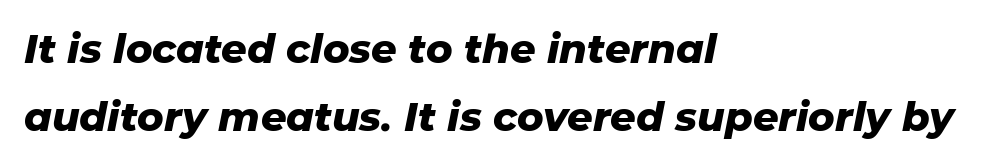
The image shows 40 px heavy type, italic (leaning right); set left-aligned, normal line spacing (1.7x), normal letter spacing, not underlined; low stroke contrast and a medium x-height.
